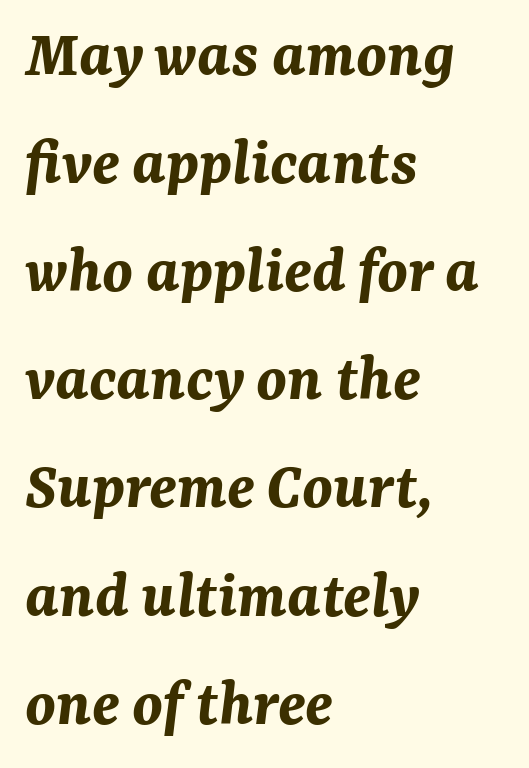
{"italic": "yes", "lean": "right", "slant_degrees": 7, "bold": "yes", "weight": "bold", "width": "normal", "stroke_contrast": "medium", "x_height": "medium", "monospaced": "no", "underline": "no", "align": "left", "line_spacing": "normal", "line_spacing_ratio": 1.59, "letter_spacing": "normal", "letter_spacing_em": 0.0, "glyph_px": 68}
